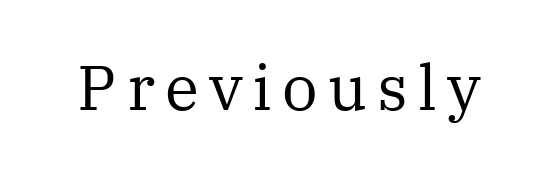
{"serif": "yes", "italic": "no", "bold": "no", "weight": "regular", "width": "normal", "stroke_contrast": "medium", "x_height": "medium", "monospaced": "no", "underline": "no", "glyph_px": 63}
